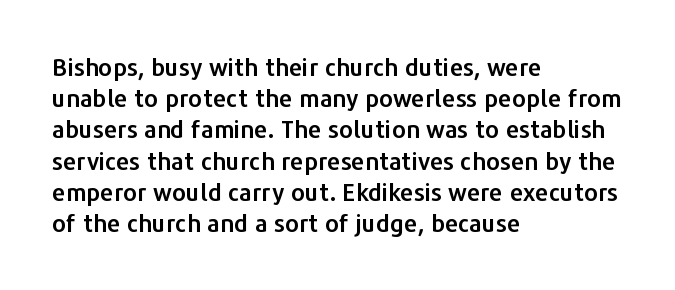
Does the copy run flush right? No — it runs flush left. The font's upright variant was chosen for this text. Descender tails drop into unmarked territory. Reading down the column, the eye jumps a familiar distance to each next line.
